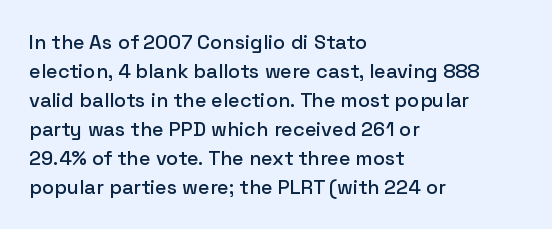
The image shows 20 px text type, upright; set left-aligned, normal line spacing (1.45x), normal letter spacing, not underlined.
